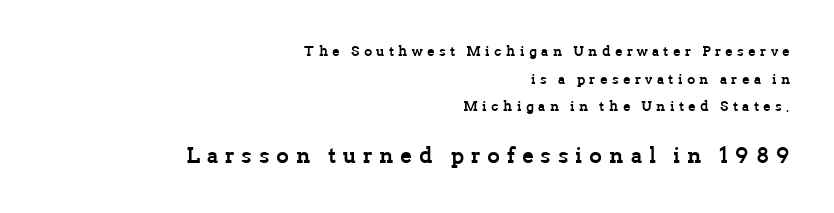
Q: Is the text bold? A: Yes.
Q: Is the text italic (slanted)? A: No, it is upright.
Q: Is the text underlined? A: No.
Q: How is the paragraph aligned? A: Right-aligned.
Q: Is the spacing between letters normal or unusually wide? A: Unusually wide.
Q: Is the spacing between lines tight, normal or loose? A: Loose.
Q: Which block of text is set in a larger size, the first (top) or the second (bottom)? A: The second (bottom) one.
